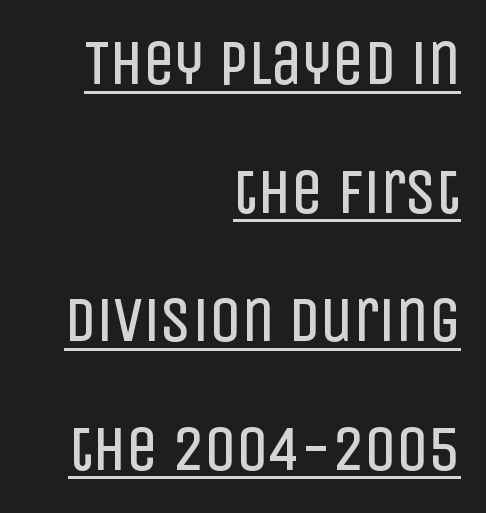
The lines in this sample share a right terminus and differ only in where they begin. The rendering uses the underline text-decoration. The font sits on the lighter half of the weight spectrum, regular included. I'd call this a sans setting — the letters go barefoot.
